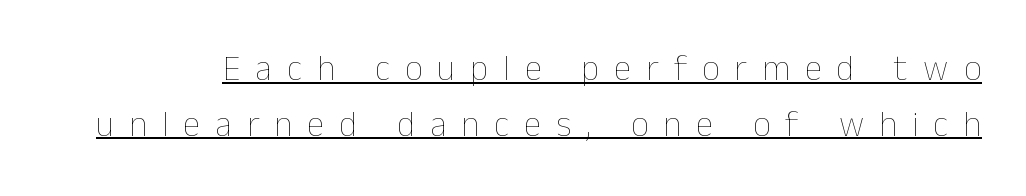
Q: Is the text bold? A: No.
Q: Is the text italic (slanted)? A: No, it is upright.
Q: Is the text underlined? A: Yes.
Q: Is the spacing between letters normal or unusually wide? A: Unusually wide.
Q: Is the spacing between lines tight, normal or loose? A: Normal.
Q: Width (condensed, normal, or wide)? A: Normal.
Q: Stroke contrast? A: Low.
Q: x-height? A: Medium.
Q: Monospaced? A: No.
